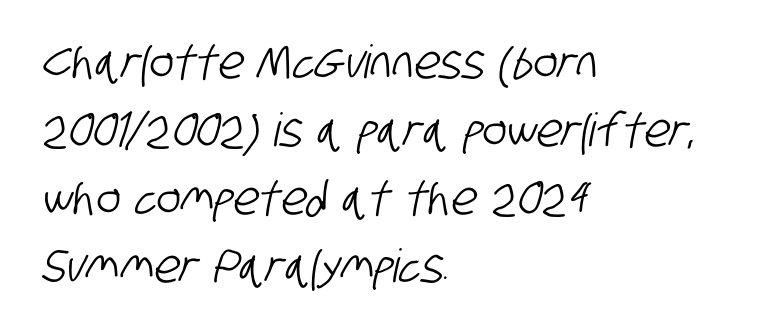
Q: Is the typeface a serif or a sans-serif typeface? A: Sans-serif.
Q: Is the text underlined? A: No.
Q: How is the paragraph aligned? A: Left-aligned.
Q: Is the spacing between letters normal or unusually wide? A: Normal.
Q: Is the spacing between lines tight, normal or loose? A: Normal.
Q: Width (condensed, normal, or wide)? A: Condensed.
Q: Stroke contrast? A: Low.
Q: x-height? A: Large.
Q: Monospaced? A: No.
